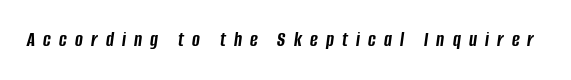
Q: Is the text bold? A: Yes.
Q: Is the text italic (slanted)? A: Yes, it leans right by about 8 degrees.
Q: Is the text underlined? A: No.
Q: Is the spacing between letters normal or unusually wide? A: Unusually wide.
